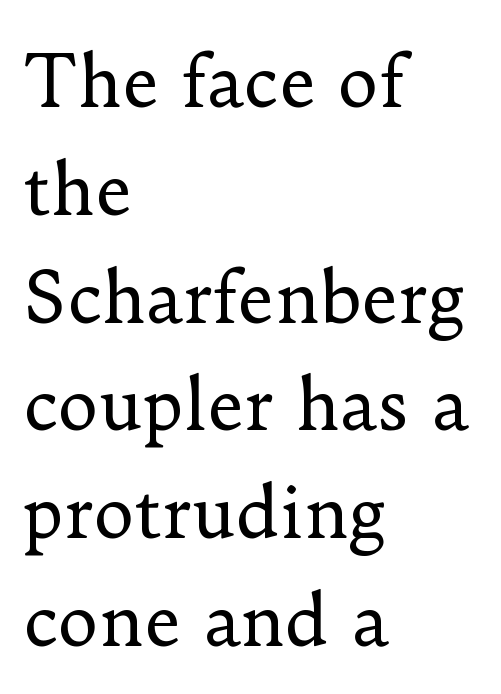
{"serif": "yes", "italic": "no", "bold": "no", "weight": "regular", "width": "normal", "stroke_contrast": "low", "x_height": "small", "monospaced": "no", "underline": "no", "align": "left", "line_spacing": "normal", "line_spacing_ratio": 1.54, "letter_spacing": "normal", "letter_spacing_em": 0.0, "glyph_px": 70}
